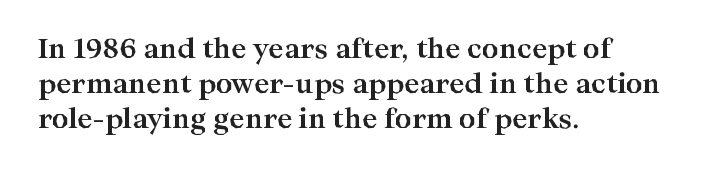
Q: Is the text bold? A: Yes.
Q: Is the text italic (slanted)? A: No, it is upright.
Q: Is the text underlined? A: No.
Q: How is the paragraph aligned? A: Left-aligned.
Q: Is the spacing between letters normal or unusually wide? A: Normal.
Q: Is the spacing between lines tight, normal or loose? A: Normal.
